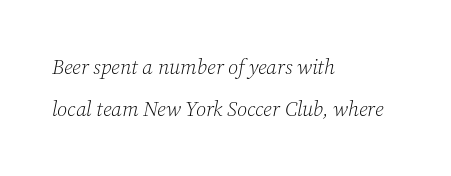
Tall strokes in this sample are angled rather than plumb. Does the copy run flush right? No — it runs flush left. You could call the tracking neutral — neither tight nor loose. Airy leading. No word sits above an underline.
